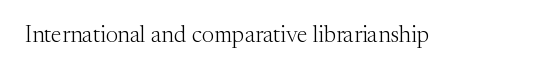
{"italic": "no", "bold": "no", "underline": "no", "letter_spacing": "normal", "letter_spacing_em": 0.0, "glyph_px": 23}
